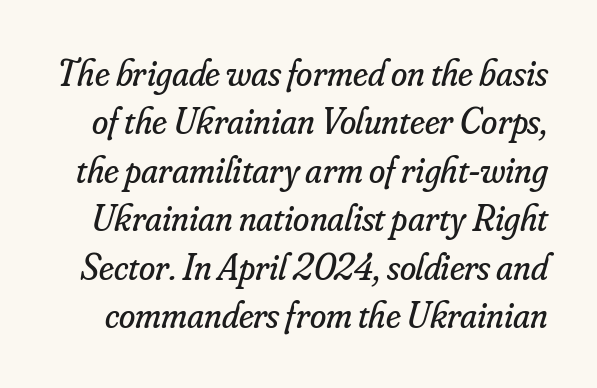
Q: Is the text bold? A: No.
Q: Is the text italic (slanted)? A: Yes, it leans right by about 16 degrees.
Q: Is the typeface a serif or a sans-serif typeface? A: Serif.
Q: Is the text underlined? A: No.
Q: Is the spacing between letters normal or unusually wide? A: Normal.
Q: Is the spacing between lines tight, normal or loose? A: Normal.
Q: Width (condensed, normal, or wide)? A: Normal.
Q: Stroke contrast? A: Low.
Q: x-height? A: Small.
Q: Monospaced? A: No.
